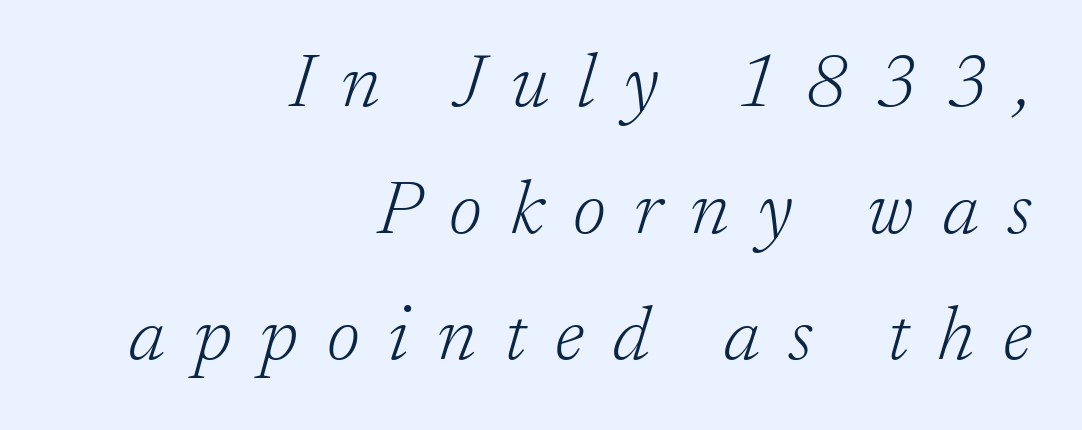
Ink coverage per letter is moderate at most. The face used here is rendered with a markedly widened letterfit. Are there feet on the stems? There are — it's a serif. Looks like regular typesetting: each glyph gets only the width it needs.
